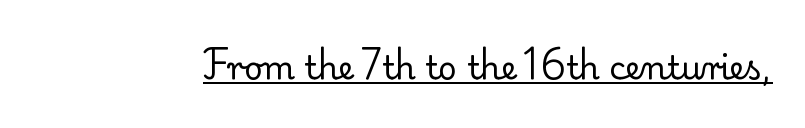
Think of a printed novel: that variable character pitch is what you see here. Posture: vertical. This reads as an unemphasized weight, regular at the heaviest. Underlined type.
